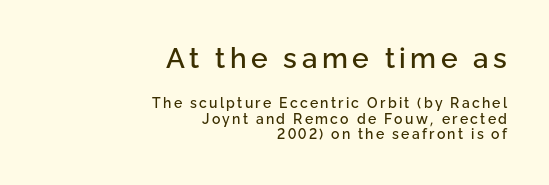
Typesetter's note — upper block bumped up in size, lower block left smaller. The paragraph has a hard right edge and a soft left edge. A typesetter would call this proportional, since set widths differ per character. These lines are composed in type without serifs. Baseline-to-baseline distance is barely more than the letter height.
